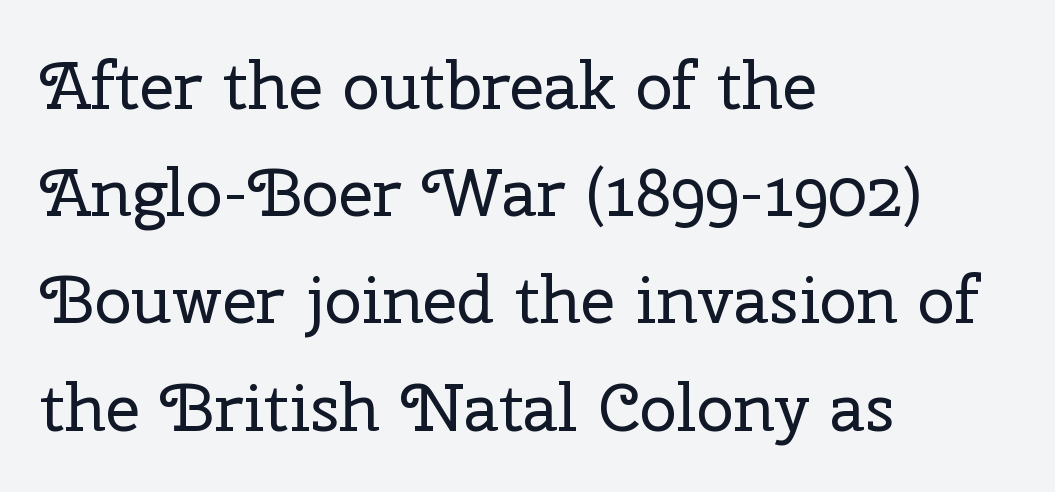
The image shows 67 px regular-weight serif type, upright; set left-aligned, normal line spacing (1.6x), normal letter spacing, not underlined; low stroke contrast and a medium x-height.
